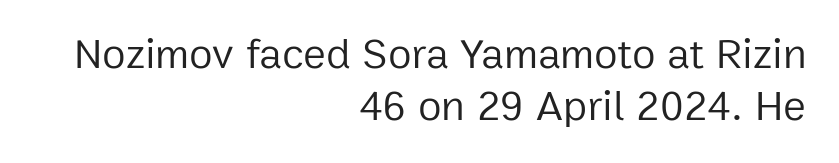
The cut favours lightness, reaching ordinary text weight at its darkest. Right-aligned paragraph, ragged on the left. Does extra space separate the letters? No, they use regular spacing. Do the characters align in a grid? No, the font is proportional.
